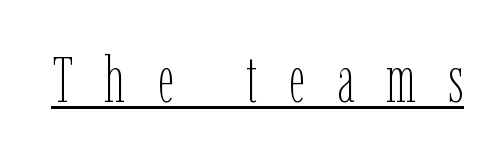
Q: Is the text bold? A: No.
Q: Is the text italic (slanted)? A: No, it is upright.
Q: Is the text underlined? A: Yes.
Q: Is the spacing between letters normal or unusually wide? A: Unusually wide.
Q: Width (condensed, normal, or wide)? A: Condensed.
Q: Stroke contrast? A: Low.
Q: x-height? A: Medium.
Q: Monospaced? A: No.
